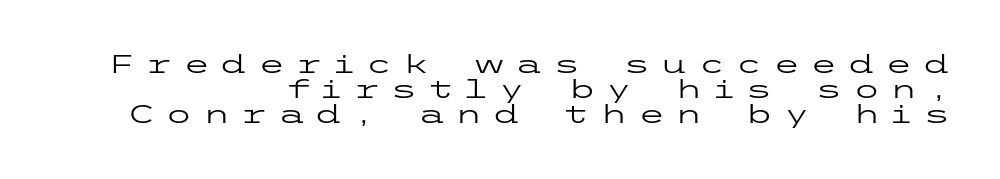
{"italic": "no", "bold": "no", "underline": "no", "align": "right", "line_spacing": "tight", "line_spacing_ratio": 1.0, "letter_spacing": "wide", "letter_spacing_em": 0.4, "glyph_px": 25}
